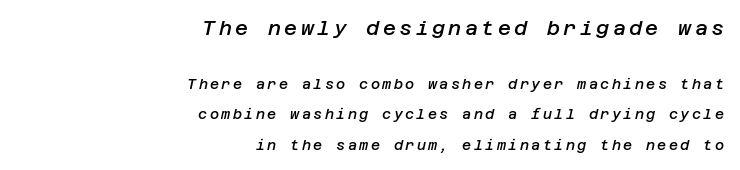
Q: Is the text bold? A: Semi-bold.
Q: Is the text italic (slanted)? A: Yes, it leans right by about 12 degrees.
Q: Is the text underlined? A: No.
Q: How is the paragraph aligned? A: Right-aligned.
Q: Is the spacing between lines tight, normal or loose? A: Loose.
Q: Which block of text is set in a larger size, the first (top) or the second (bottom)? A: The first (top) one.
